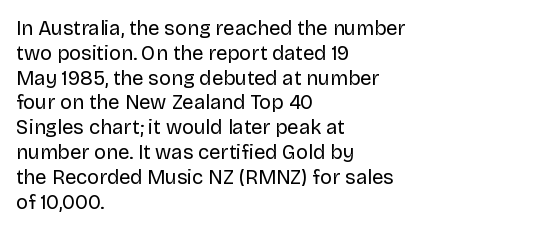
Q: Is the text bold? A: No.
Q: Is the text italic (slanted)? A: No, it is upright.
Q: Is the text underlined? A: No.
Q: How is the paragraph aligned? A: Left-aligned.
Q: Is the spacing between letters normal or unusually wide? A: Normal.
